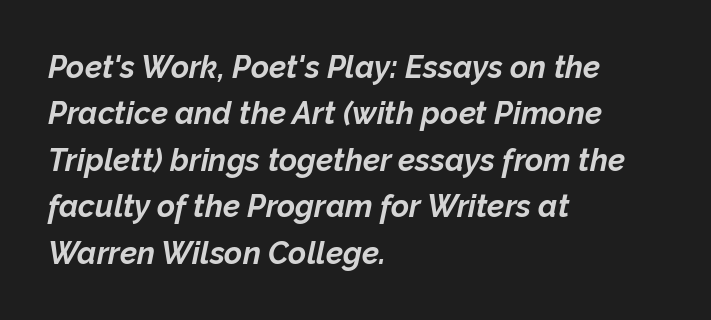
{"italic": "yes", "lean": "right", "slant_degrees": 12, "bold": "yes", "weight": "bold", "width": "normal", "stroke_contrast": "low", "x_height": "medium", "monospaced": "no", "underline": "no", "align": "left", "line_spacing": "normal", "line_spacing_ratio": 1.5, "letter_spacing": "normal", "letter_spacing_em": 0.0, "glyph_px": 31}
